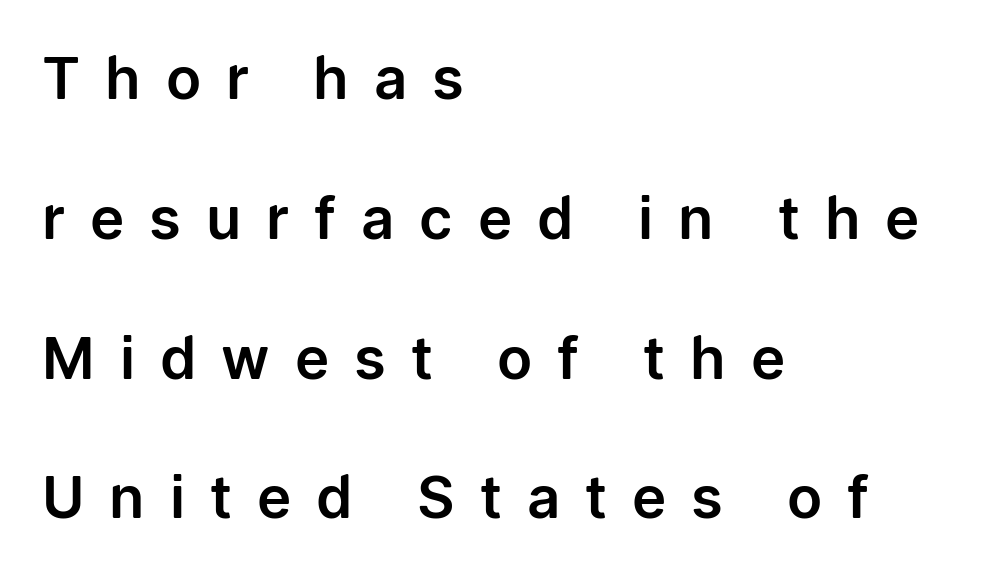
{"serif": "no", "italic": "no", "width": "normal", "stroke_contrast": "low", "x_height": "medium", "monospaced": "no", "underline": "no", "align": "left", "line_spacing": "loose", "line_spacing_ratio": 2.41, "letter_spacing": "wide", "letter_spacing_em": 0.43, "glyph_px": 58}
